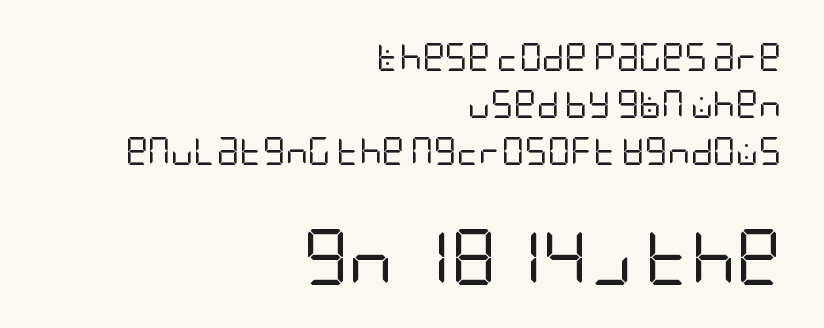
{"serif": "no", "italic": "no", "bold": "no", "weight": "regular", "width": "condensed", "stroke_contrast": "low", "x_height": "large", "underline": "no", "align": "right", "line_spacing": "normal", "line_spacing_ratio": 1.68, "letter_spacing": "normal", "letter_spacing_em": 0.0, "larger_block": "second", "size_ratio": 2.0, "glyph_px": 56}
